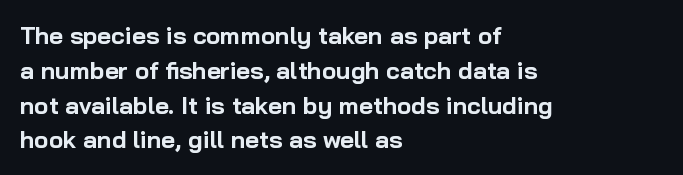
The image shows 24 px bold type, upright; set left-aligned, normal line spacing (1.45x), normal letter spacing, not underlined.
